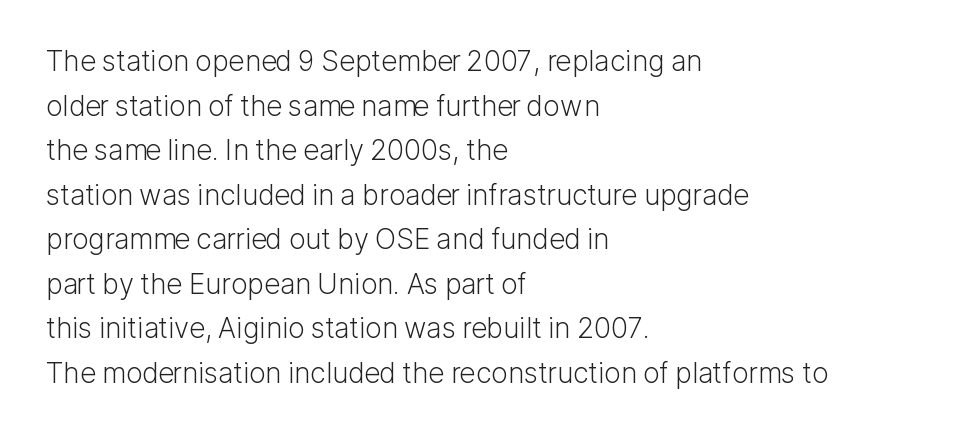
Q: Is the text bold? A: No.
Q: Is the text italic (slanted)? A: No, it is upright.
Q: Is the typeface a serif or a sans-serif typeface? A: Sans-serif.
Q: Is the text underlined? A: No.
Q: How is the paragraph aligned? A: Left-aligned.
Q: Is the spacing between letters normal or unusually wide? A: Normal.
Q: Is the spacing between lines tight, normal or loose? A: Normal.
Q: Width (condensed, normal, or wide)? A: Normal.
Q: Stroke contrast? A: Low.
Q: x-height? A: Medium.
Q: Monospaced? A: No.
